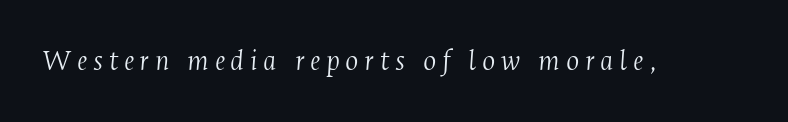
Small tapered or slab feet sit at the stroke ends, so this counts as serif. The typesetting does not lean heavy: it is not bold. Do the characters align in a grid? No, the font is proportional. The whole block is typeset with a tilt. Underline: absent.
